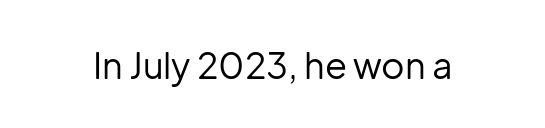
{"serif": "no", "italic": "no", "bold": "no", "weight": "regular", "width": "normal", "stroke_contrast": "low", "x_height": "medium", "monospaced": "no", "underline": "no", "letter_spacing": "normal", "letter_spacing_em": 0.0, "glyph_px": 36}
